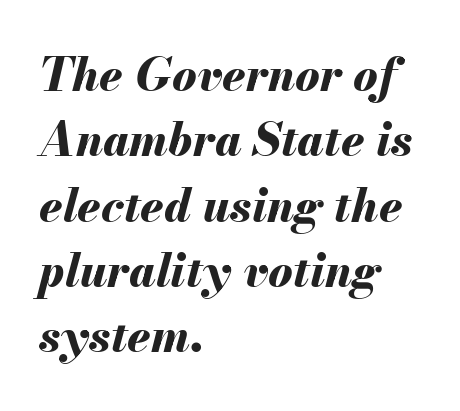
{"italic": "yes", "lean": "right", "slant_degrees": 13, "bold": "yes", "weight": "bold", "width": "normal", "stroke_contrast": "medium", "x_height": "small", "monospaced": "no", "underline": "no", "align": "left", "line_spacing": "normal", "line_spacing_ratio": 1.42, "letter_spacing": "normal", "letter_spacing_em": 0.0, "glyph_px": 46}
